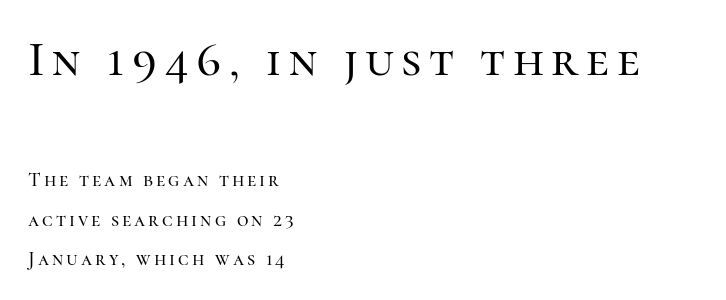
The image shows 50 px serif type, upright; set left-aligned, loose line spacing (1.98x), not underlined; the first (top) block is 2.5x larger; high stroke contrast and a medium x-height.
